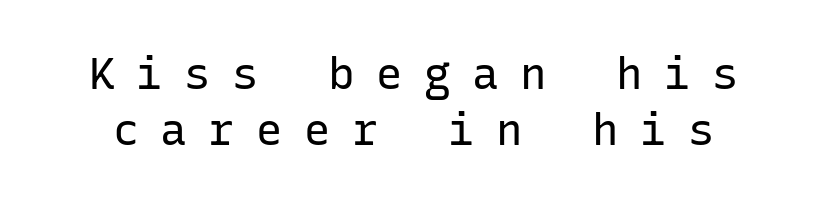
The image shows 44 px regular-weight sans-serif type, upright, monospaced; set normal line spacing (1.28x), unusually wide letter spacing (+0.49 em), not underlined; low stroke contrast and a medium x-height.
